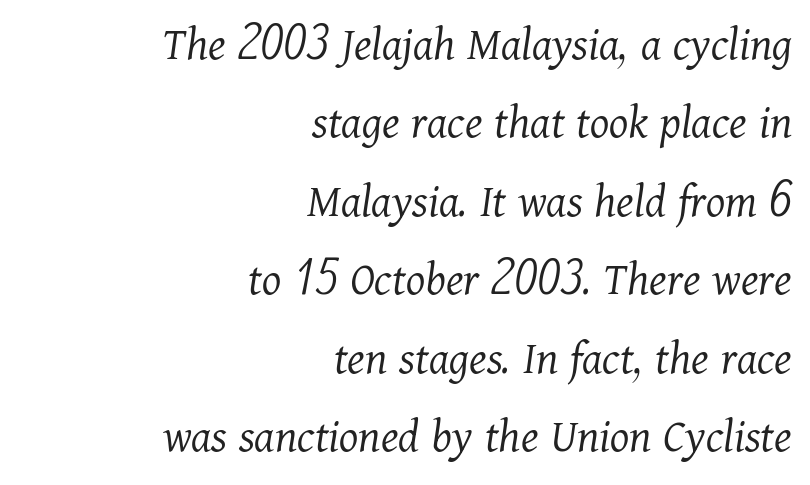
Character widths vary here, with narrow letters taking less room than wide ones. These lines are composed in type with serifs. The space between consecutive lines is moderate. Caption: face not bold, strokes unweighted. There is no visible air inserted between adjacent glyphs.
